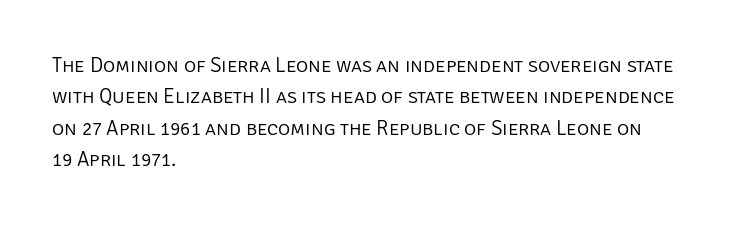
Q: Is the text bold? A: No.
Q: Is the text italic (slanted)? A: No, it is upright.
Q: Is the text underlined? A: No.
Q: How is the paragraph aligned? A: Left-aligned.
Q: Is the spacing between letters normal or unusually wide? A: Normal.
Q: Is the spacing between lines tight, normal or loose? A: Normal.
